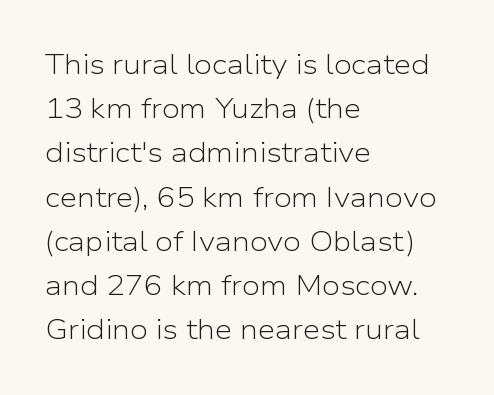
The image shows 28 px light sans-serif type, upright; set left-aligned, normal line spacing (1.58x), normal letter spacing, not underlined; low stroke contrast and a medium x-height.
